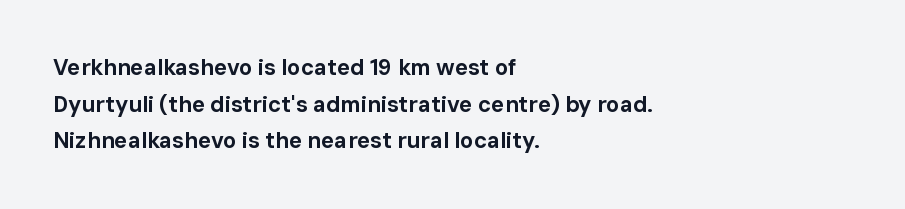
{"italic": "no", "bold": "yes", "underline": "no", "align": "left", "line_spacing": "normal", "line_spacing_ratio": 1.66, "letter_spacing": "normal", "letter_spacing_em": 0.0, "glyph_px": 22}
